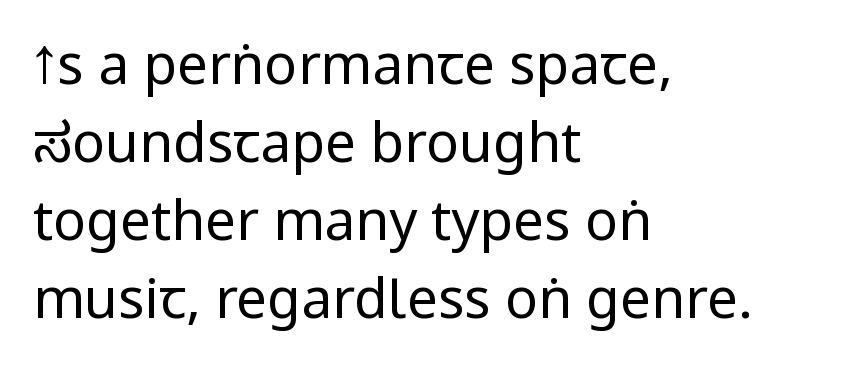
Every character sits straight up, as roman type does. The type family on display is of the sans-serif kind. No chunkiness to these letters — they're not bold. Honestly, there is no underline to notice here at all. Tracking value appears to be zero — textbook default spacing. Regular leading.
